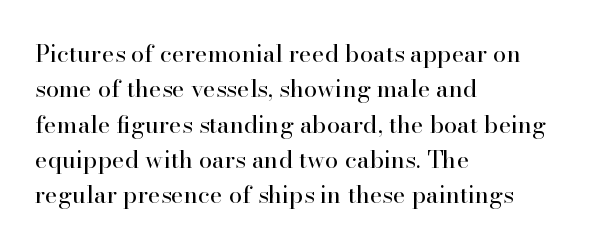
The image shows 24 px text type, upright; set left-aligned, normal line spacing (1.47x), normal letter spacing, not underlined.
